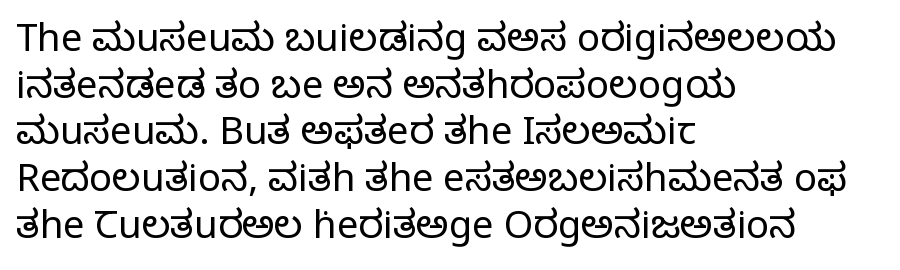
The image shows 38 px regular-weight serif type, upright; set left-aligned, line spacing 1.23x, normal letter spacing, not underlined; low stroke contrast and a large x-height.
